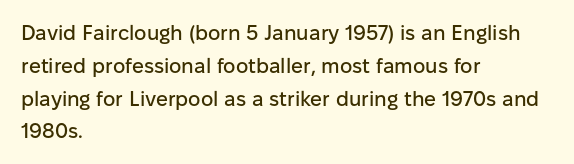
Whoever set this chose a conventional vertical rhythm. Quick note: not italic, upright. Only glyphs here, with clear space below each row. The horizontal fit of the characters is conventional and even. Notice how the passage keeps a crisp vertical edge on the left only.
